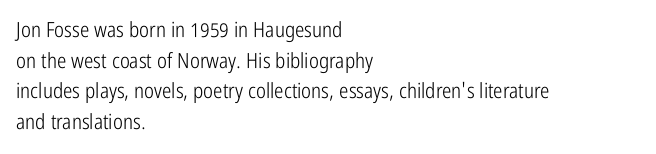
The strip under each line holds only bare page. The lines in this sample share a left origin and differ only in where they stop. The block of text has a typical density, with ordinary space between rows. A typesetter would call this zero additional tracking. Each stroke keeps to a modest, everyday thickness or less. Style check: upright.
